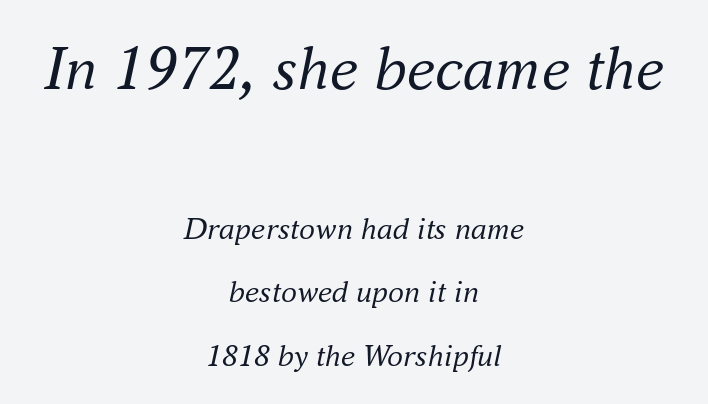
{"serif": "yes", "italic": "yes", "lean": "right", "slant_degrees": 16, "bold": "no", "weight": "regular", "width": "normal", "stroke_contrast": "medium", "x_height": "small", "monospaced": "no", "underline": "no", "align": "center", "line_spacing": "loose", "line_spacing_ratio": 1.99, "letter_spacing": "normal", "letter_spacing_em": 0.0, "larger_block": "first", "size_ratio": 2.0, "glyph_px": 64}
